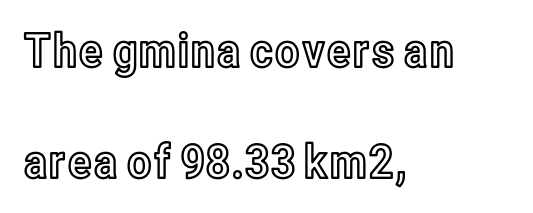
{"italic": "no", "width": "condensed", "x_height": "medium", "monospaced": "no", "underline": "no", "align": "left", "line_spacing": "loose", "line_spacing_ratio": 2.36, "letter_spacing": "normal", "letter_spacing_em": 0.0, "glyph_px": 47}
